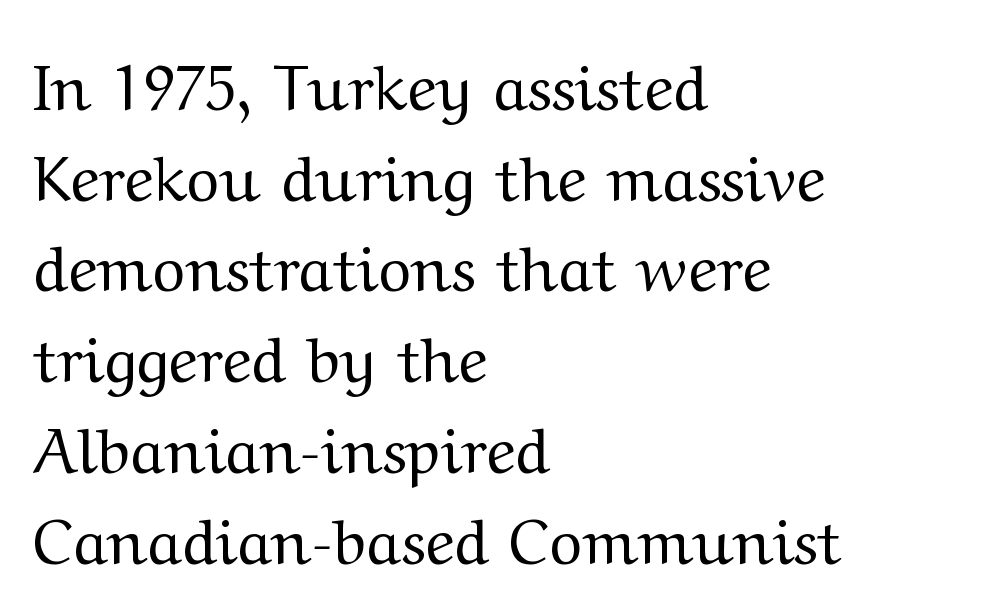
{"serif": "yes", "italic": "no", "bold": "no", "weight": "regular", "width": "wide", "stroke_contrast": "medium", "x_height": "medium", "monospaced": "no", "underline": "no", "align": "left", "line_spacing": "normal", "line_spacing_ratio": 1.44, "letter_spacing": "normal", "letter_spacing_em": 0.0, "glyph_px": 63}
